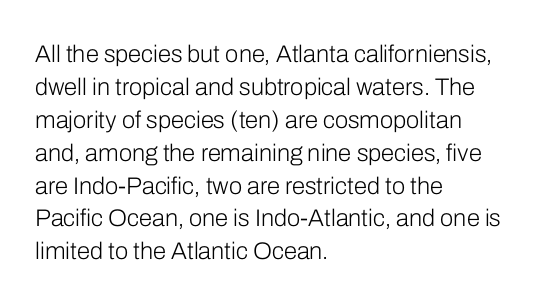
{"italic": "no", "bold": "no", "underline": "no", "align": "left", "line_spacing": "normal", "line_spacing_ratio": 1.37, "letter_spacing": "normal", "letter_spacing_em": 0.0, "glyph_px": 24}
